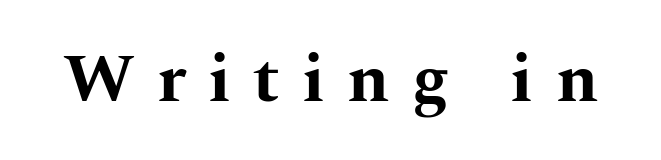
Examine the stroke ends and you'll spot serifs. This sample has the flowing, uneven cadence of proportional lettering. Emphasis by weight is at full strength: bold. Italic? Not at all — the glyphs are vertical.
